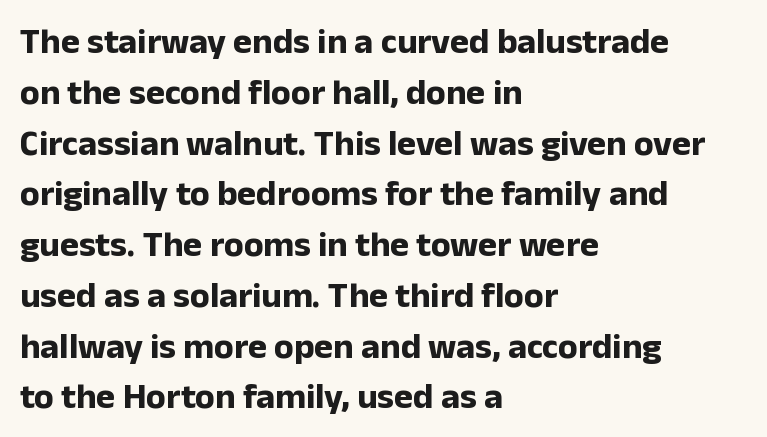
{"serif": "no", "italic": "no", "bold": "yes", "weight": "bold", "width": "normal", "stroke_contrast": "low", "x_height": "medium", "monospaced": "no", "underline": "no", "align": "left", "line_spacing": "normal", "line_spacing_ratio": 1.41, "letter_spacing": "normal", "letter_spacing_em": 0.0, "glyph_px": 36}
